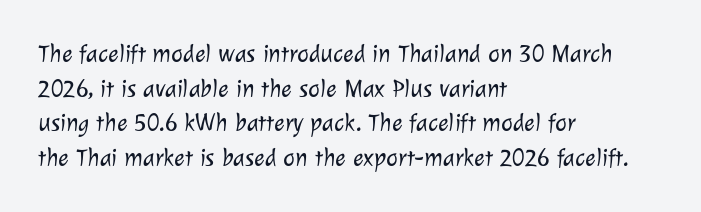
{"bold": "no", "underline": "no", "align": "left", "line_spacing": "normal", "line_spacing_ratio": 1.39, "letter_spacing": "normal", "letter_spacing_em": 0.0, "glyph_px": 25}
